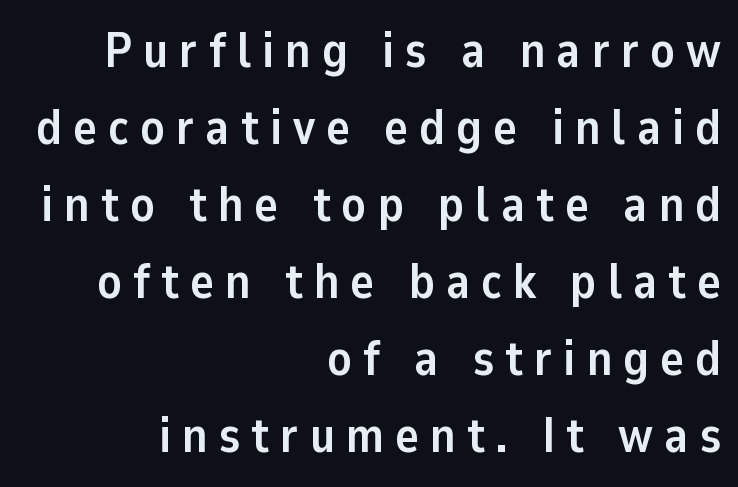
Character widths vary here, with narrow letters taking less room than wide ones. Short note: letters widely spaced. The text was rendered using a sans face with plain stroke endings. This rendering features lettering with no underline. Reading down the column, the eye jumps a familiar distance to each next line.
